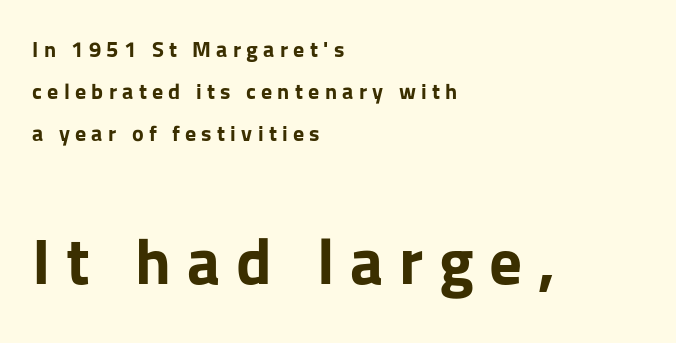
Q: Is the text bold? A: Yes.
Q: Is the text italic (slanted)? A: No, it is upright.
Q: Is the typeface a serif or a sans-serif typeface? A: Sans-serif.
Q: Is the text underlined? A: No.
Q: How is the paragraph aligned? A: Left-aligned.
Q: Is the spacing between letters normal or unusually wide? A: Unusually wide.
Q: Is the spacing between lines tight, normal or loose? A: Loose.
Q: Which block of text is set in a larger size, the first (top) or the second (bottom)? A: The second (bottom) one.
Q: Width (condensed, normal, or wide)? A: Normal.
Q: Stroke contrast? A: Low.
Q: x-height? A: Medium.
Q: Monospaced? A: No.
